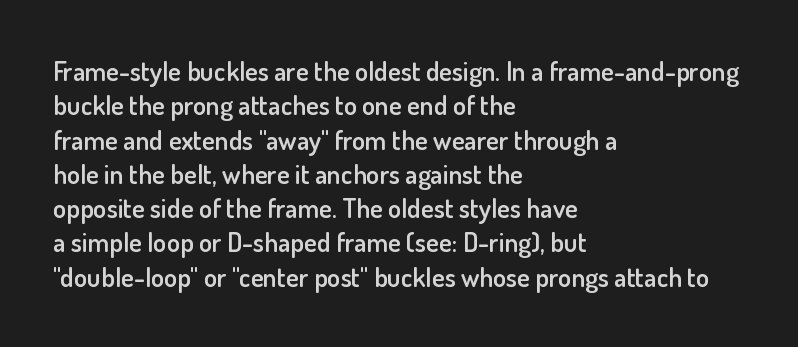
Left-aligned paragraph, ragged on the right. Nope, not italic — everything's standing straight. Strokes here are thickened, but only to semibold level. The leading is moderate, giving the passage an even texture.
